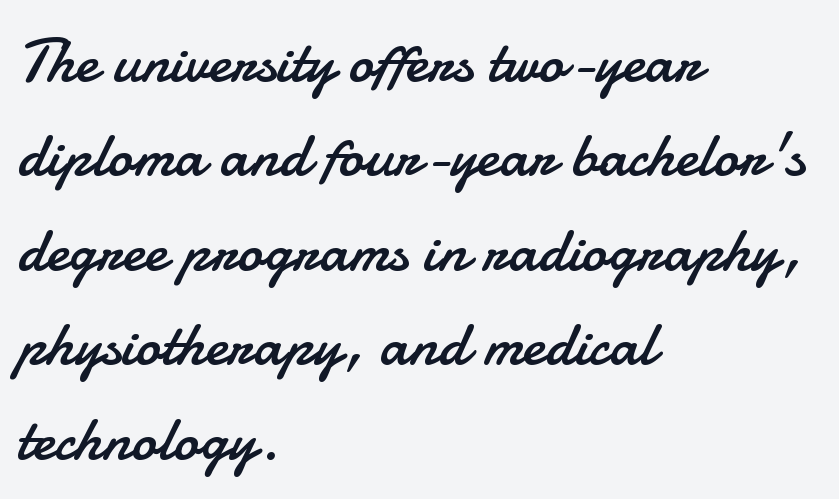
{"serif": "no", "bold": "no", "weight": "regular", "width": "normal", "stroke_contrast": "low", "x_height": "small", "monospaced": "no", "underline": "no", "align": "left", "line_spacing": "normal", "line_spacing_ratio": 1.5, "letter_spacing": "normal", "letter_spacing_em": 0.0, "glyph_px": 63}
